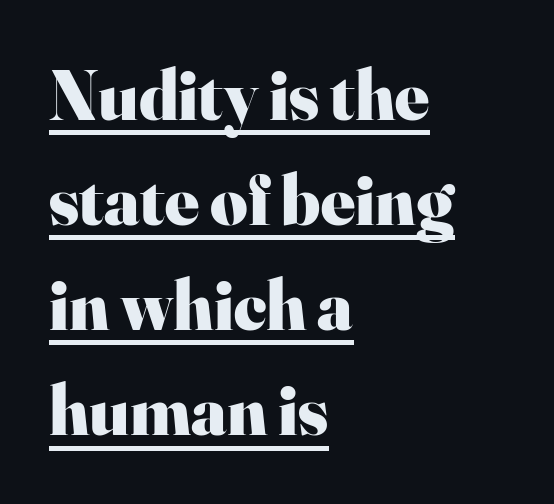
Q: Is the text bold? A: Yes.
Q: Is the text italic (slanted)? A: No, it is upright.
Q: Is the typeface a serif or a sans-serif typeface? A: Serif.
Q: Is the text underlined? A: Yes.
Q: How is the paragraph aligned? A: Left-aligned.
Q: Is the spacing between letters normal or unusually wide? A: Normal.
Q: Is the spacing between lines tight, normal or loose? A: Normal.
Q: Width (condensed, normal, or wide)? A: Normal.
Q: Stroke contrast? A: High.
Q: x-height? A: Small.
Q: Monospaced? A: No.
